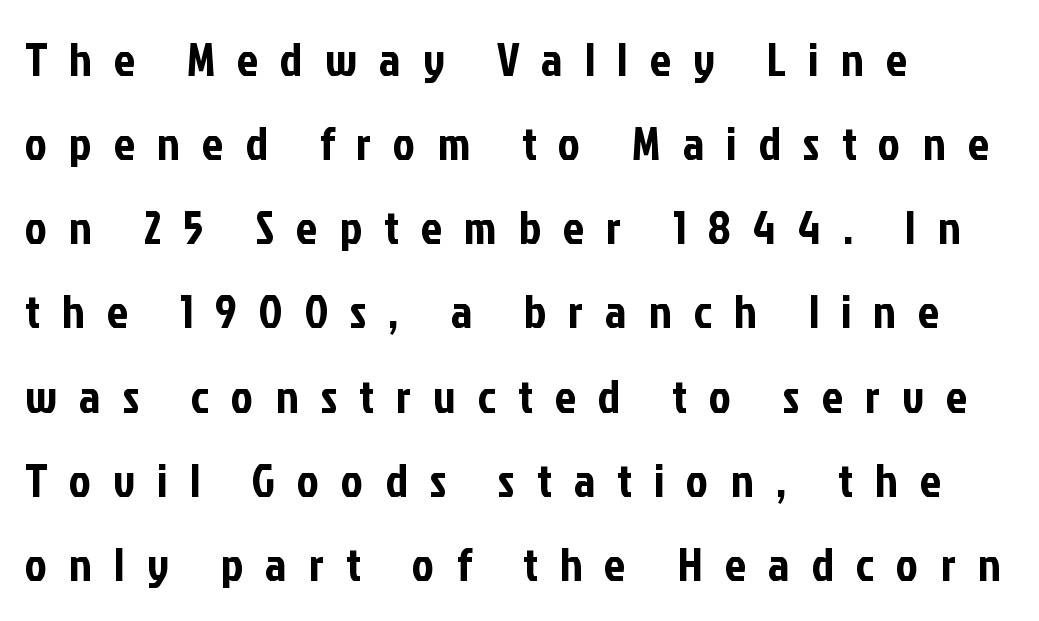
How are the letters spaced? Widely, with obvious added tracking. The passage shown is typed in a proportional face where columns would drift. Layout note: lines flush left. The glyphs are unaccompanied by any horizontal stroke below them.
